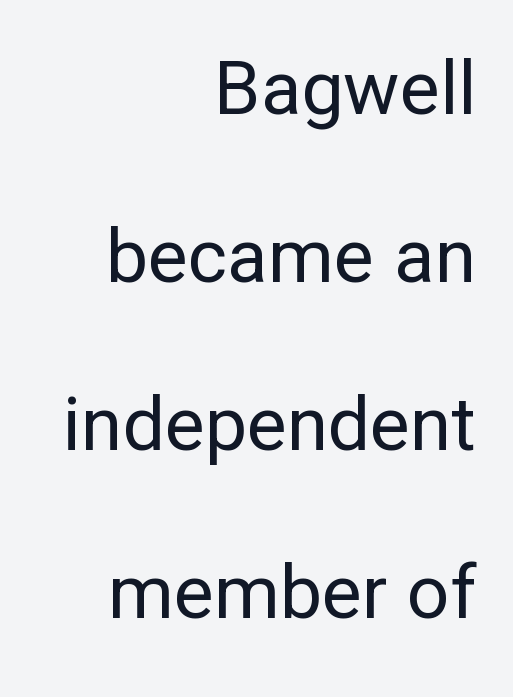
The image shows 75 px regular-weight sans-serif type, upright; set right-aligned, loose line spacing (2.24x), normal letter spacing, not underlined; low stroke contrast and a medium x-height.
